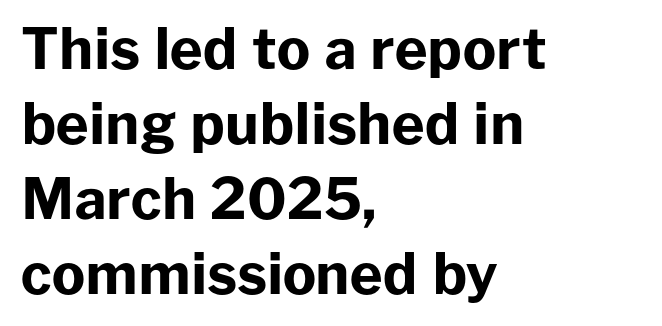
The image shows 56 px bold sans-serif type, upright; set left-aligned, normal line spacing (1.34x), normal letter spacing, not underlined; low stroke contrast and a medium x-height.
